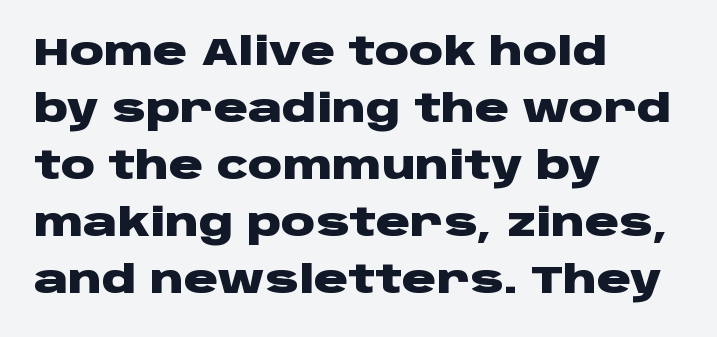
{"serif": "no", "italic": "no", "bold": "yes", "weight": "heavy", "width": "wide", "stroke_contrast": "low", "x_height": "large", "monospaced": "no", "underline": "no", "align": "left", "line_spacing": "normal", "line_spacing_ratio": 1.5, "letter_spacing": "normal", "letter_spacing_em": 0.0, "glyph_px": 38}
